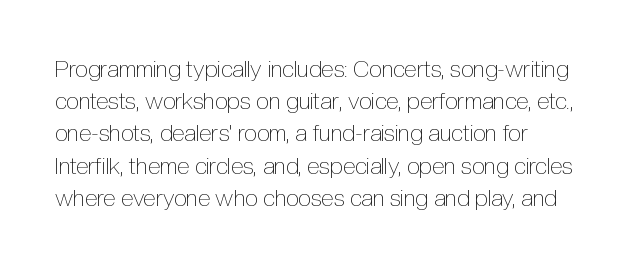
Q: Is the text bold? A: No.
Q: Is the text italic (slanted)? A: No, it is upright.
Q: Is the text underlined? A: No.
Q: How is the paragraph aligned? A: Left-aligned.
Q: Is the spacing between letters normal or unusually wide? A: Normal.
Q: Is the spacing between lines tight, normal or loose? A: Normal.
